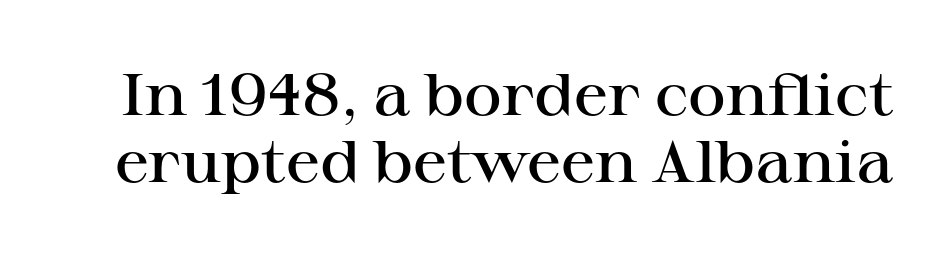
{"serif": "yes", "italic": "no", "bold": "semi", "weight": "semibold", "width": "wide", "stroke_contrast": "high", "x_height": "medium", "monospaced": "no", "underline": "no", "line_spacing": "tight", "line_spacing_ratio": 1.15, "letter_spacing": "normal", "letter_spacing_em": 0.0, "glyph_px": 58}
